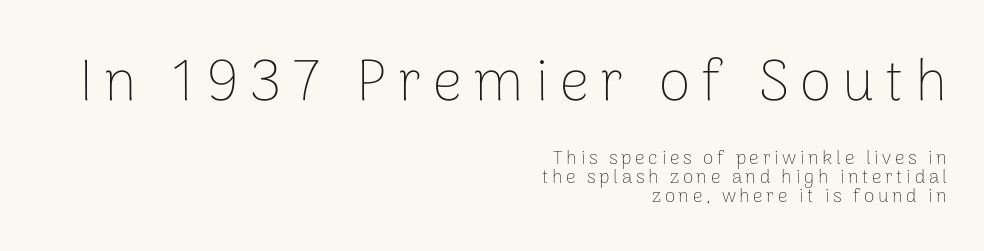
Looks like regular typesetting: each glyph gets only the width it needs. The passage is arranged like a letterhead date or caption credit — flush right. Does the lettering tilt? It doesn't — this is upright. The type family on display is of the sans-serif kind. These lines huddle together more closely than default settings would place them. These glyphs show unthickened strokes, regular width or finer.
